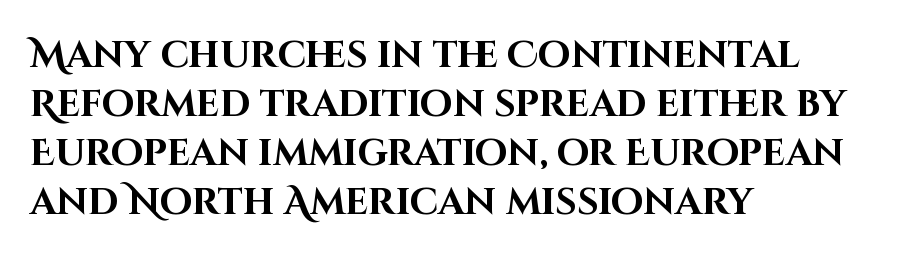
{"serif": "no", "italic": "no", "bold": "yes", "weight": "bold", "width": "normal", "stroke_contrast": "high", "x_height": "large", "monospaced": "no", "underline": "no", "align": "left", "line_spacing": "normal", "line_spacing_ratio": 1.32, "letter_spacing": "normal", "letter_spacing_em": 0.0, "glyph_px": 37}
